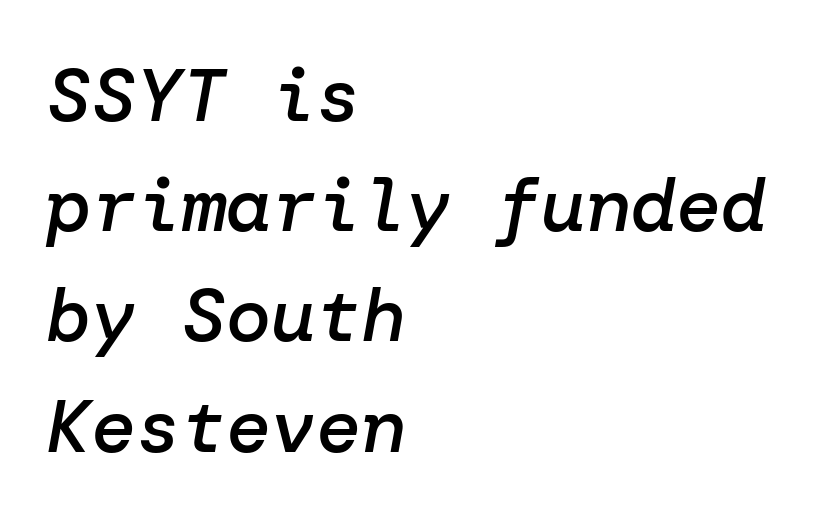
Rendered with sloped, italic letterforms. Is there much room between lines? A standard amount, neither cramped nor airy. This rendering leaves character spacing at its baseline value. One-word summary of the alignment: left. Plain, unruled lines of type.
